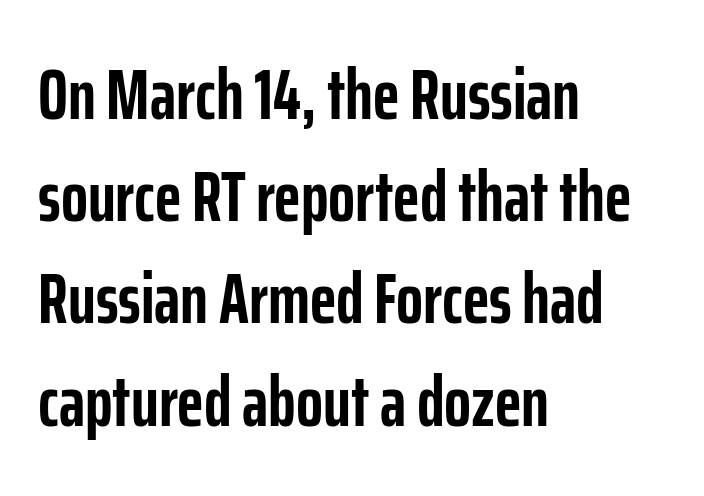
{"serif": "no", "italic": "no", "bold": "yes", "weight": "semibold", "width": "condensed", "stroke_contrast": "low", "x_height": "medium", "monospaced": "no", "underline": "no", "align": "left", "line_spacing": "normal", "line_spacing_ratio": 1.44, "letter_spacing": "normal", "letter_spacing_em": 0.0, "glyph_px": 71}
